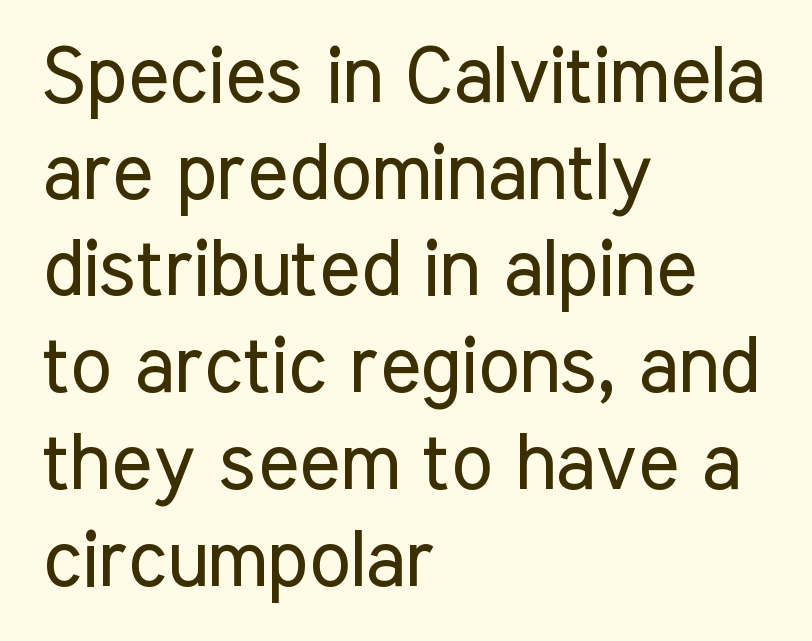
The image shows 78 px regular-weight, condensed sans-serif type, upright; set left-aligned, line spacing 1.24x, normal letter spacing, not underlined; low stroke contrast and a medium x-height.
